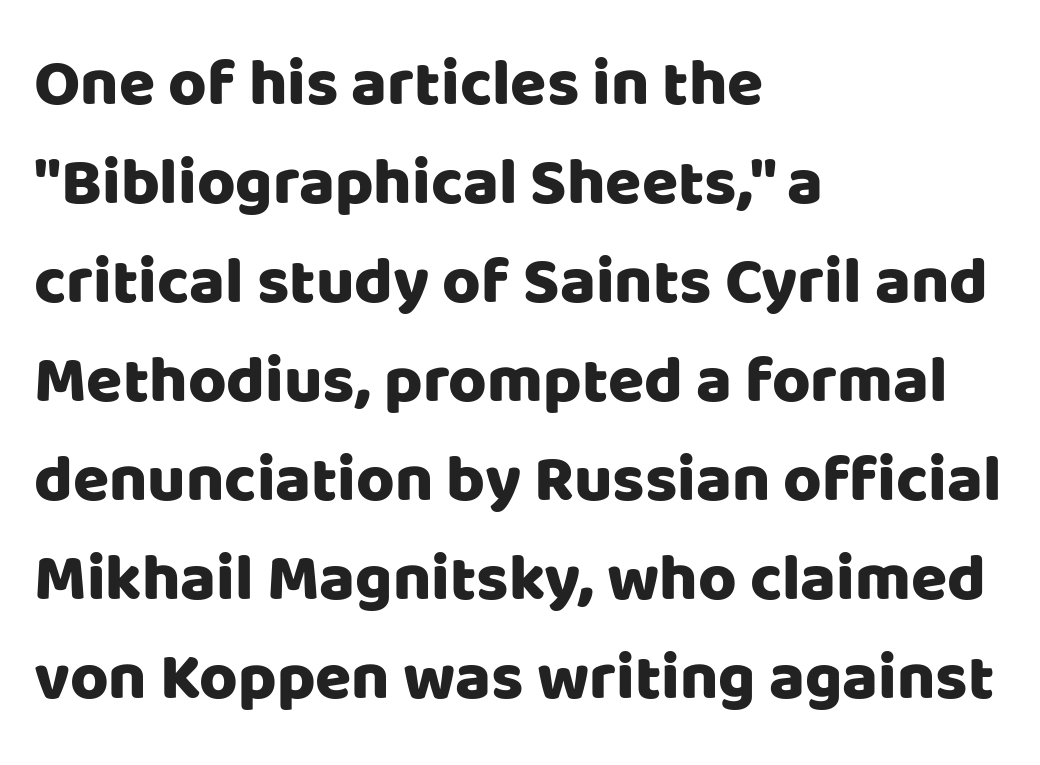
The image shows 66 px sans-serif type, upright; set left-aligned, normal line spacing (1.5x), normal letter spacing, not underlined; low stroke contrast and a large x-height.
